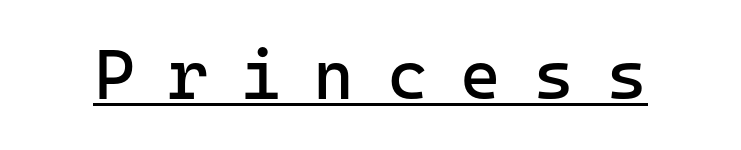
{"serif": "no", "italic": "no", "bold": "no", "weight": "regular", "width": "normal", "stroke_contrast": "low", "x_height": "medium", "monospaced": "yes", "underline": "yes", "letter_spacing": "wide", "letter_spacing_em": 0.46, "glyph_px": 70}
